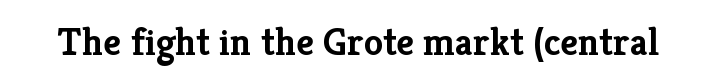
Q: Is the text bold? A: Yes.
Q: Is the text italic (slanted)? A: No, it is upright.
Q: Is the typeface a serif or a sans-serif typeface? A: Serif.
Q: Is the text underlined? A: No.
Q: Is the spacing between letters normal or unusually wide? A: Normal.
Q: Width (condensed, normal, or wide)? A: Normal.
Q: Stroke contrast? A: Low.
Q: x-height? A: Medium.
Q: Monospaced? A: No.
